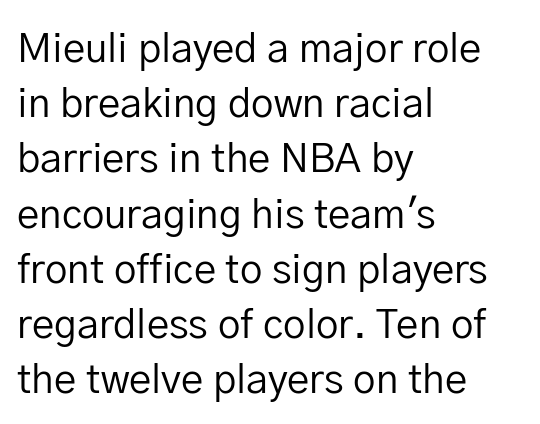
On a weight scale, this lands at 450 or below. Examine the stroke ends and you'll find no serifs. These lines are rendered in a variable-pitch font. Underline: absent.
